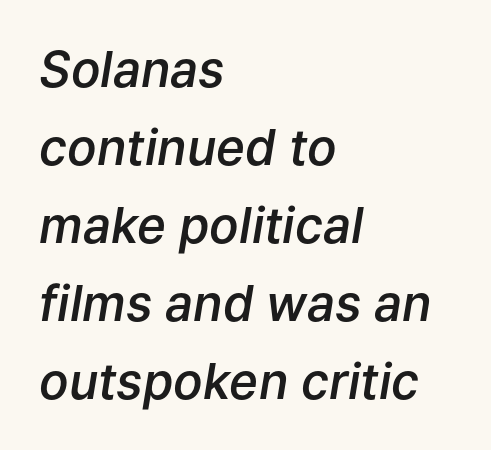
A fair bit of extra ink — the face is semibold, not bold. Glance below the letters and you will spot only blank space. Alignment: flush left. The face used here is proportionally spaced, like ordinary book or web type.
